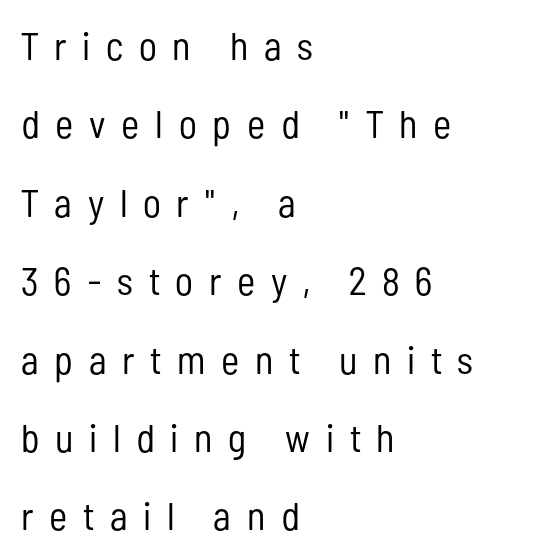
Q: Is the text bold? A: No.
Q: Is the text italic (slanted)? A: No, it is upright.
Q: Is the typeface a serif or a sans-serif typeface? A: Sans-serif.
Q: Is the text underlined? A: No.
Q: How is the paragraph aligned? A: Left-aligned.
Q: Is the spacing between letters normal or unusually wide? A: Unusually wide.
Q: Is the spacing between lines tight, normal or loose? A: Loose.
Q: Width (condensed, normal, or wide)? A: Condensed.
Q: Stroke contrast? A: Low.
Q: x-height? A: Medium.
Q: Monospaced? A: No.
